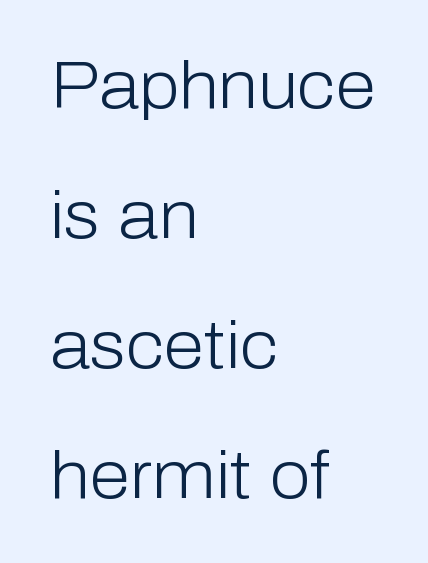
{"serif": "no", "italic": "no", "bold": "no", "weight": "light", "width": "normal", "stroke_contrast": "low", "x_height": "medium", "monospaced": "no", "underline": "no", "align": "left", "line_spacing": "loose", "line_spacing_ratio": 1.97, "letter_spacing": "normal", "letter_spacing_em": 0.0, "glyph_px": 66}
